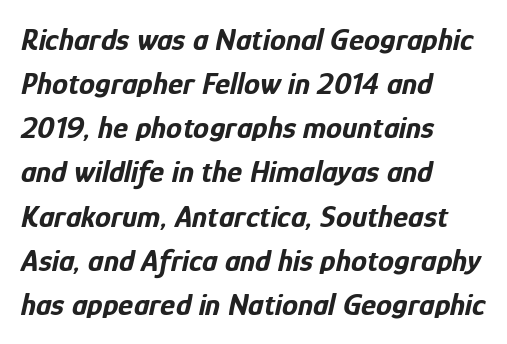
{"italic": "yes", "lean": "right", "slant_degrees": 12, "bold": "yes", "weight": "bold", "width": "condensed", "stroke_contrast": "low", "x_height": "medium", "monospaced": "no", "underline": "no", "align": "left", "line_spacing": "normal", "line_spacing_ratio": 1.38, "letter_spacing": "normal", "letter_spacing_em": 0.0, "glyph_px": 32}
